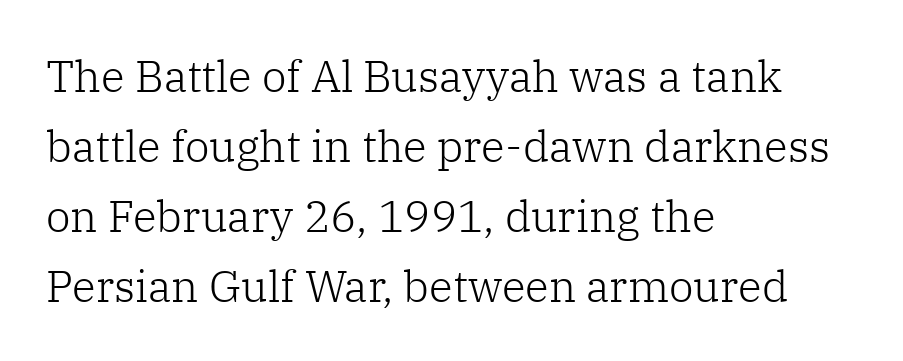
Stroke terminals: seriffed. Tracking value appears to be zero — textbook default spacing. No heavy texture on the line: the type isn't bold. Varying glyph widths throughout — classic text-font behaviour. Decoration check: the copy has no underline.
